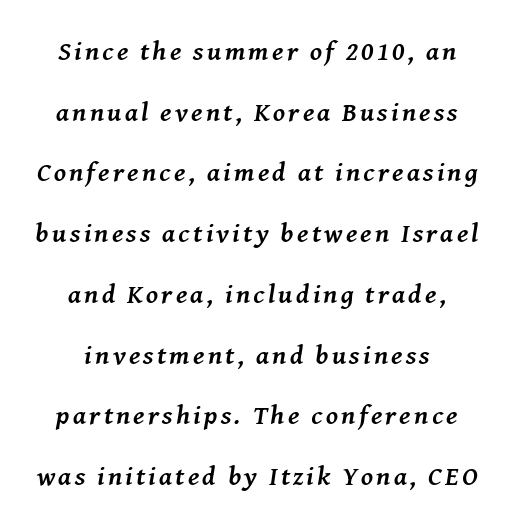
{"italic": "yes", "lean": "right", "slant_degrees": 8, "bold": "yes", "underline": "no", "align": "center", "line_spacing": "loose", "line_spacing_ratio": 2.25, "glyph_px": 27}
